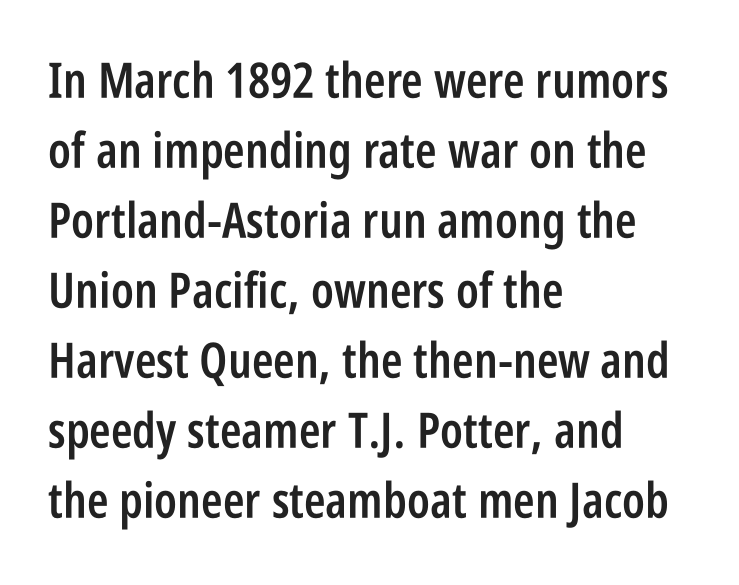
{"serif": "no", "italic": "no", "bold": "semi", "weight": "semibold", "width": "condensed", "stroke_contrast": "low", "x_height": "large", "monospaced": "no", "underline": "no", "align": "left", "line_spacing": "normal", "line_spacing_ratio": 1.43, "letter_spacing": "normal", "letter_spacing_em": 0.0, "glyph_px": 49}
